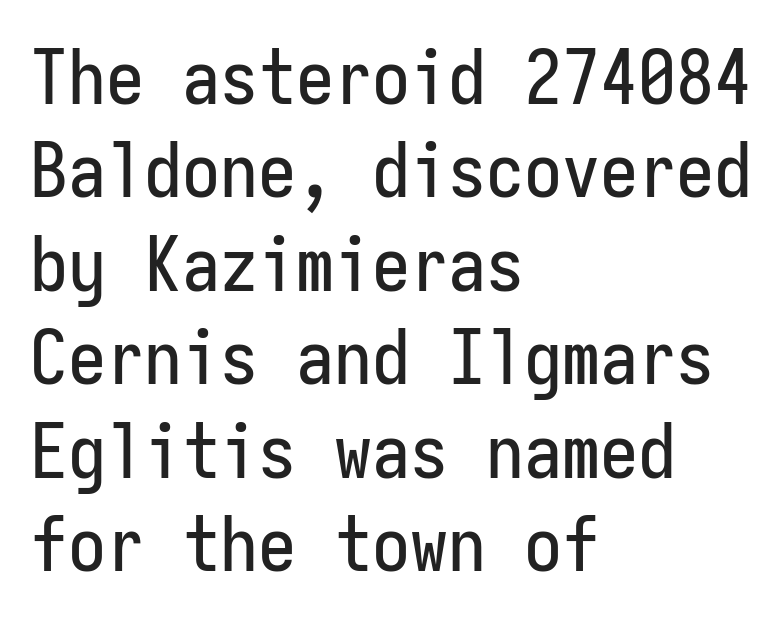
The image shows 76 px condensed sans-serif type, upright, monospaced; set left-aligned, line spacing 1.23x, normal letter spacing, not underlined; low stroke contrast and a medium x-height.
